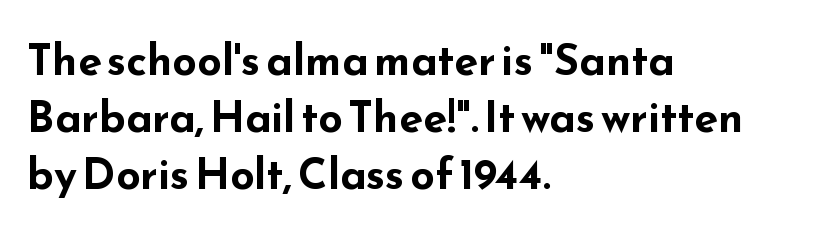
{"serif": "no", "italic": "no", "bold": "yes", "weight": "bold", "width": "wide", "stroke_contrast": "low", "x_height": "small", "monospaced": "no", "underline": "no", "align": "left", "line_spacing": "normal", "line_spacing_ratio": 1.32, "letter_spacing": "normal", "letter_spacing_em": 0.0, "glyph_px": 43}
